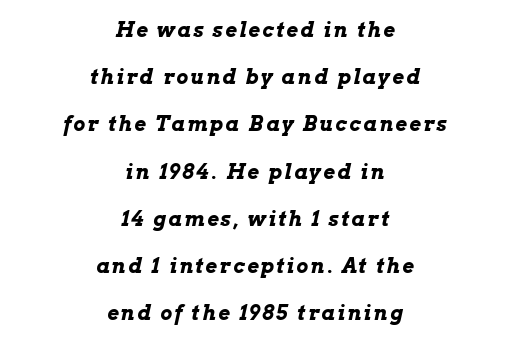
The image shows 20 px bold type, italic (leaning right); set centered, loose line spacing (2.36x), not underlined.
